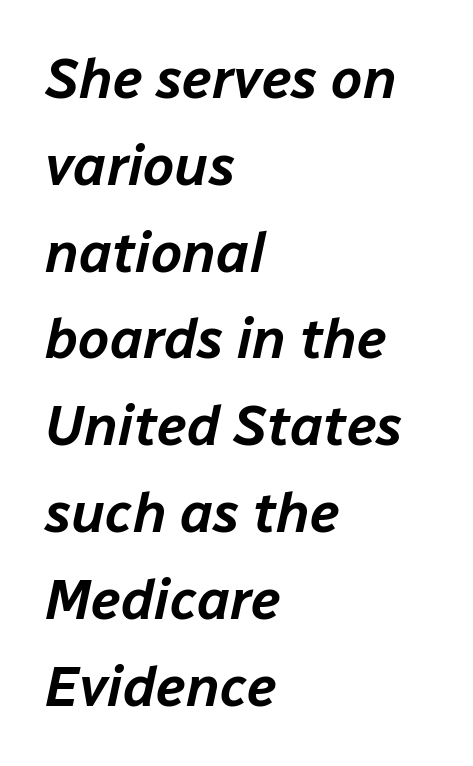
The rendering uses a moderate line-height, typical for paragraphs. Descenders are the only things crossing below the line. The gaps between neighbouring characters are ordinary and unremarkable. These lines are set flush left with a ragged right edge. In terms of posture, this sample is oblique.
